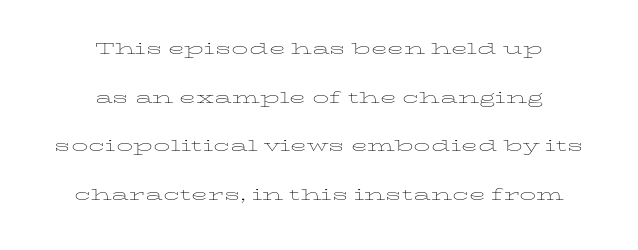
It's the straight-up-and-down kind of type. Leading is clearly above the norm, producing a sparse column. A bare baseline throughout the passage. No extra ink here — the face is not bold. The setting favours the middle, as headings and verse often do.
